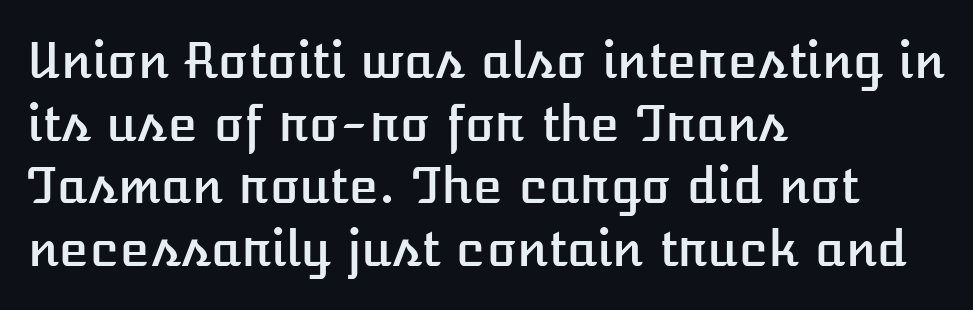
Short note: letters normally spaced. The lines in this sample share a left origin and differ only in where they stop. Character widths vary here, with narrow letters taking less room than wide ones. A clean baseline with only descenders dipping below it. The font's upright variant was chosen for this text. Does the leading feel generous? No, just average.
